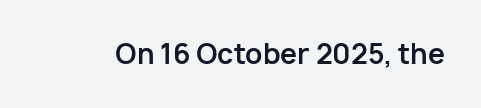
{"italic": "no", "bold": "yes", "underline": "no", "letter_spacing": "normal", "letter_spacing_em": 0.0, "glyph_px": 27}
